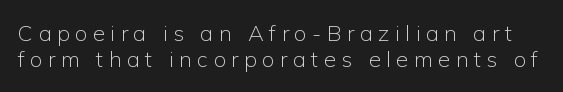
Q: Is the text bold? A: No.
Q: Is the text italic (slanted)? A: No, it is upright.
Q: Is the text underlined? A: No.
Q: Is the spacing between letters normal or unusually wide? A: Unusually wide.
